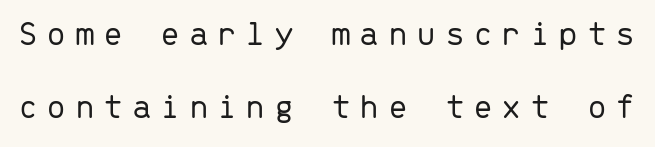
{"serif": "no", "italic": "no", "bold": "no", "weight": "light", "width": "normal", "stroke_contrast": "low", "x_height": "medium", "monospaced": "yes", "underline": "no", "line_spacing": "loose", "line_spacing_ratio": 2.04, "letter_spacing": "wide", "letter_spacing_em": 0.23, "glyph_px": 36}
